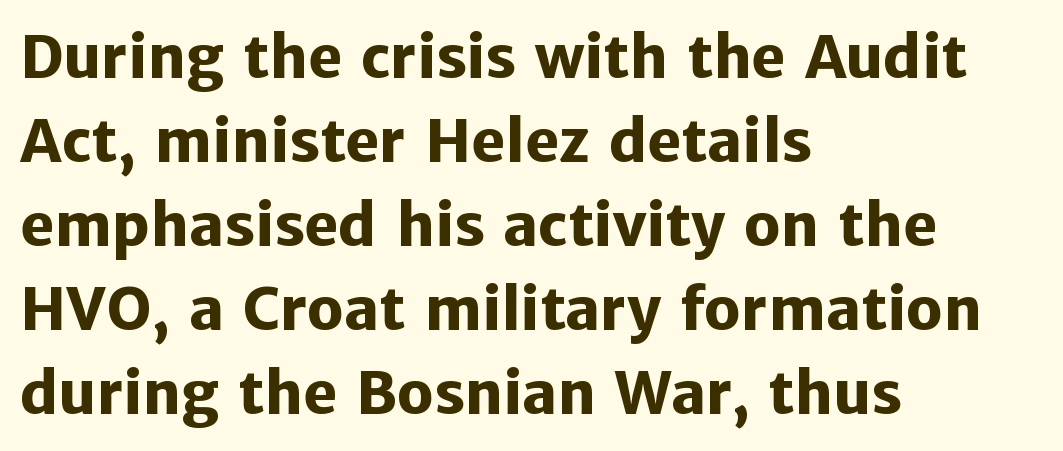
Regarding serifs, this sample does without them. The space between consecutive lines is moderate. A full-strength bold gives these letters their thick strokes. Each line starts at the same left margin while the right side varies. The passage shown is typed in a proportional face where columns would drift.
